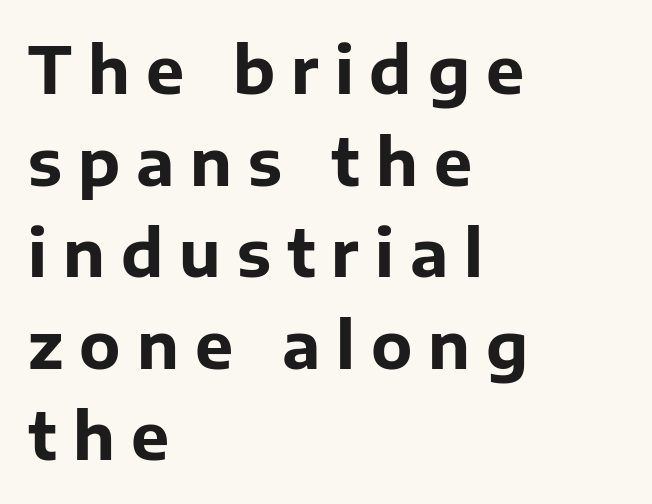
The image shows 64 px bold sans-serif type, upright; set left-aligned, normal line spacing (1.43x), unusually wide letter spacing (+0.25 em), not underlined; low stroke contrast and a medium x-height.
